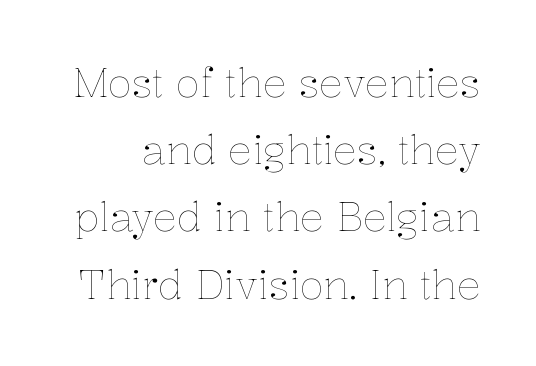
The gaps between neighbouring characters are ordinary and unremarkable. A typesetter would call this proportional, since set widths differ per character. The rows are spaced the way most documents space them. Bold? No — there's no thickening of the strokes. Does the lettering tilt? It doesn't — this is upright.
